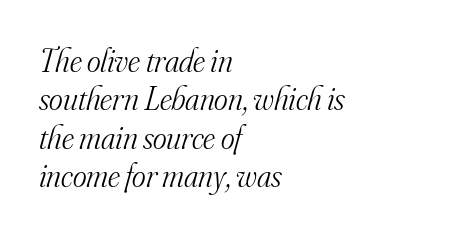
{"serif": "yes", "italic": "yes", "lean": "right", "slant_degrees": 16, "bold": "no", "weight": "light", "width": "normal", "stroke_contrast": "medium", "x_height": "small", "monospaced": "no", "underline": "no", "align": "left", "line_spacing_ratio": 1.16, "letter_spacing": "normal", "letter_spacing_em": 0.0, "glyph_px": 33}
